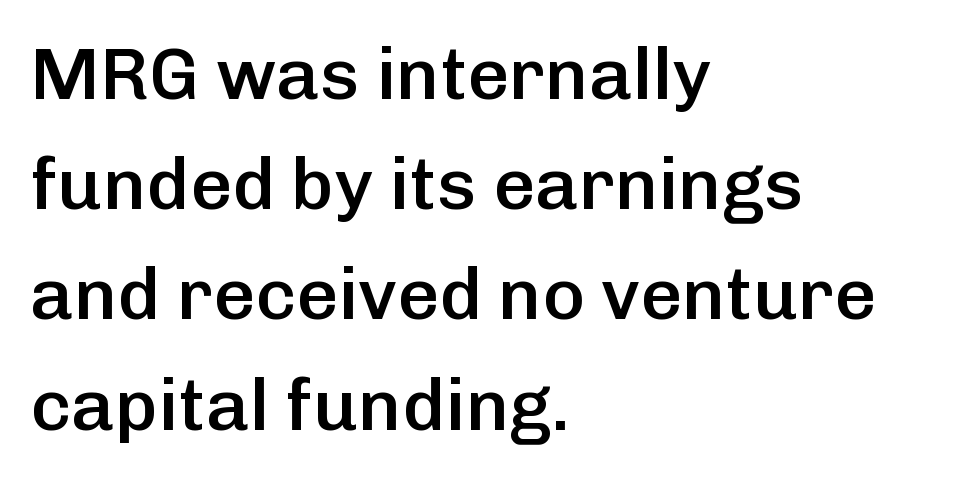
The image shows 73 px semibold sans-serif type, upright; set left-aligned, normal line spacing (1.51x), normal letter spacing, not underlined; low stroke contrast and a medium x-height.
